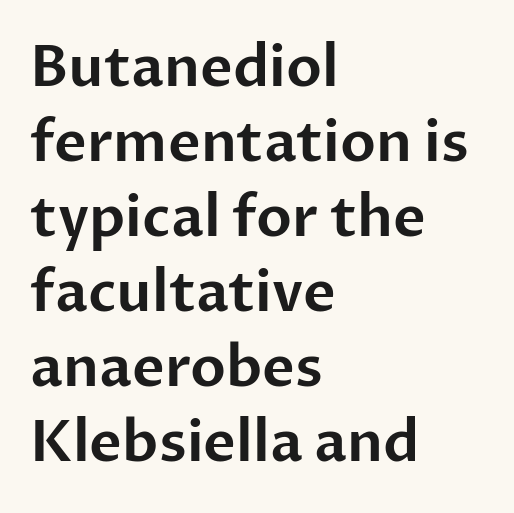
The image shows 56 px sans-serif type, upright; set left-aligned, normal line spacing (1.34x), normal letter spacing, not underlined; low stroke contrast and a medium x-height.
